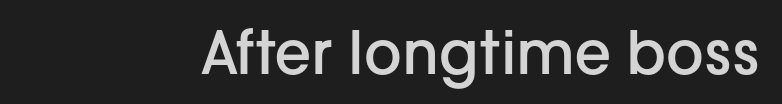
Q: Is the text bold? A: Semi-bold.
Q: Is the text italic (slanted)? A: No, it is upright.
Q: Is the typeface a serif or a sans-serif typeface? A: Sans-serif.
Q: Is the text underlined? A: No.
Q: Is the spacing between letters normal or unusually wide? A: Normal.
Q: Width (condensed, normal, or wide)? A: Normal.
Q: Stroke contrast? A: Low.
Q: x-height? A: Medium.
Q: Monospaced? A: No.
